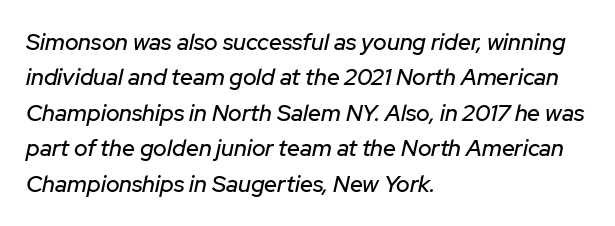
{"italic": "yes", "lean": "right", "slant_degrees": 12, "underline": "no", "align": "left", "line_spacing": "normal", "line_spacing_ratio": 1.54, "letter_spacing": "normal", "letter_spacing_em": 0.0, "glyph_px": 23}
